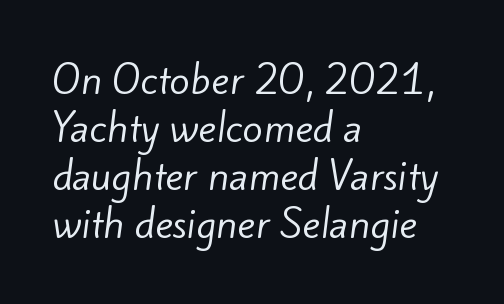
The image shows 38 px regular-weight sans-serif type; set left-aligned, normal line spacing (1.26x), normal letter spacing, not underlined; low stroke contrast and a small x-height.
